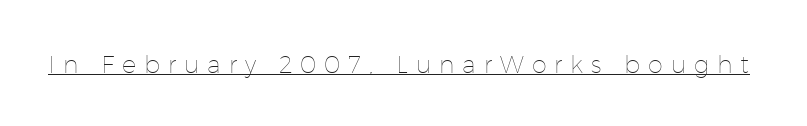
{"italic": "no", "bold": "no", "underline": "yes", "letter_spacing": "wide", "letter_spacing_em": 0.33, "glyph_px": 24}
